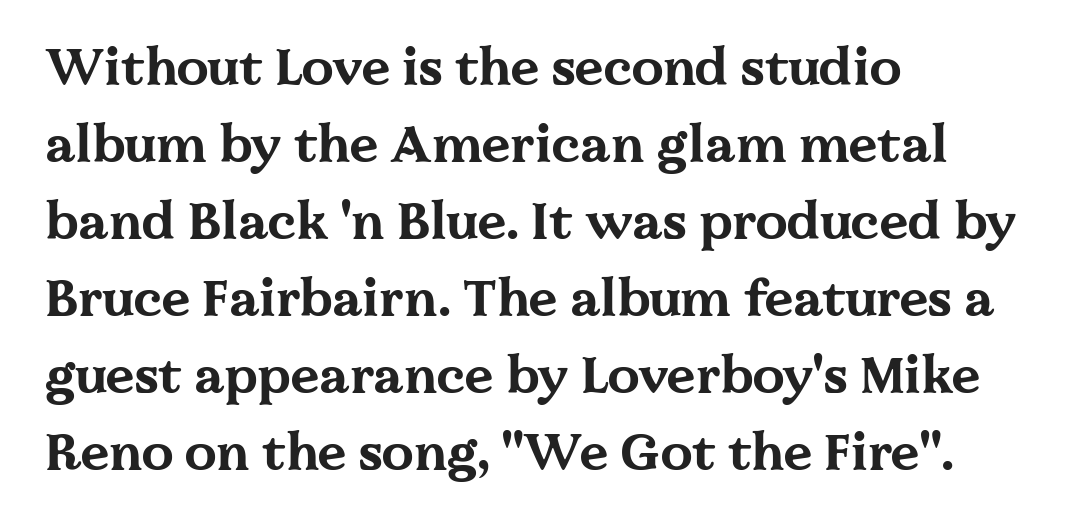
Q: Is the text bold? A: Yes.
Q: Is the text italic (slanted)? A: No, it is upright.
Q: Is the typeface a serif or a sans-serif typeface? A: Serif.
Q: Is the text underlined? A: No.
Q: How is the paragraph aligned? A: Left-aligned.
Q: Is the spacing between letters normal or unusually wide? A: Normal.
Q: Is the spacing between lines tight, normal or loose? A: Normal.
Q: Width (condensed, normal, or wide)? A: Wide.
Q: Stroke contrast? A: Medium.
Q: x-height? A: Medium.
Q: Monospaced? A: No.
